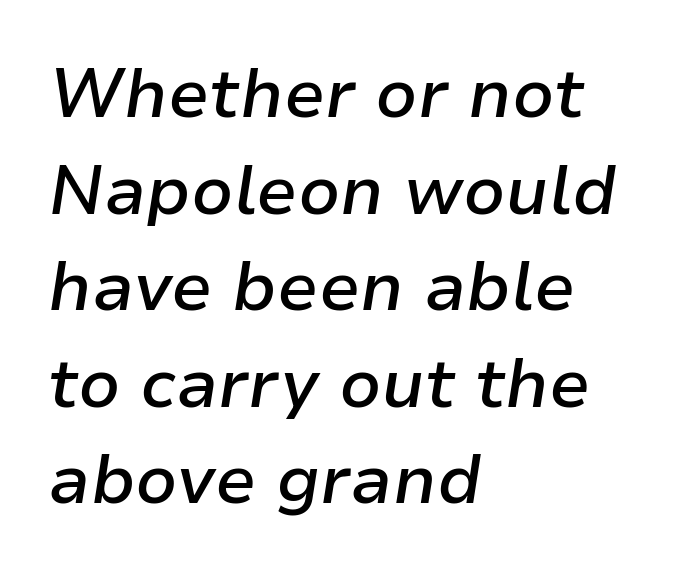
Q: Is the text bold? A: Semi-bold.
Q: Is the text italic (slanted)? A: Yes, it leans right by about 9 degrees.
Q: Is the text underlined? A: No.
Q: How is the paragraph aligned? A: Left-aligned.
Q: Is the spacing between letters normal or unusually wide? A: Normal.
Q: Is the spacing between lines tight, normal or loose? A: Normal.
Q: Width (condensed, normal, or wide)? A: Normal.
Q: Stroke contrast? A: Low.
Q: x-height? A: Medium.
Q: Monospaced? A: No.
